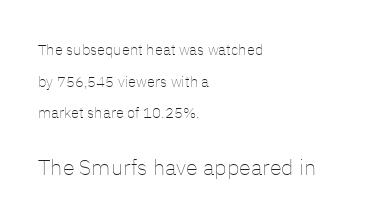
The image shows 22 px text type, upright; set left-aligned, loose line spacing (2.11x), normal letter spacing, not underlined; the second (bottom) block is 1.47x larger.
